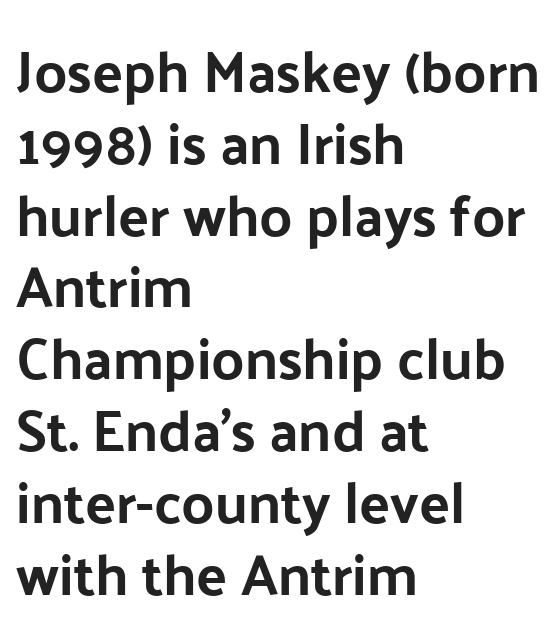
Q: Is the text bold? A: Yes.
Q: Is the text italic (slanted)? A: No, it is upright.
Q: Is the typeface a serif or a sans-serif typeface? A: Sans-serif.
Q: Is the text underlined? A: No.
Q: How is the paragraph aligned? A: Left-aligned.
Q: Is the spacing between letters normal or unusually wide? A: Normal.
Q: Is the spacing between lines tight, normal or loose? A: Normal.
Q: Width (condensed, normal, or wide)? A: Normal.
Q: Stroke contrast? A: Low.
Q: x-height? A: Medium.
Q: Monospaced? A: No.
